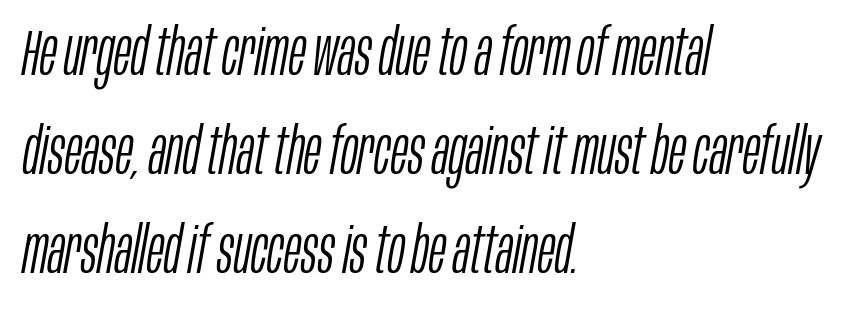
It's the slanting kind of type. Notice how descenders clear the ascenders below comfortably — that's standard leading. This is not heavy type; no bold has been used. Is this a fixed-width face? No — the glyphs have proportional, varying widths. The foot of each line stays bare and open. A student would call this left alignment; a typographer would say flush left, rag right.
